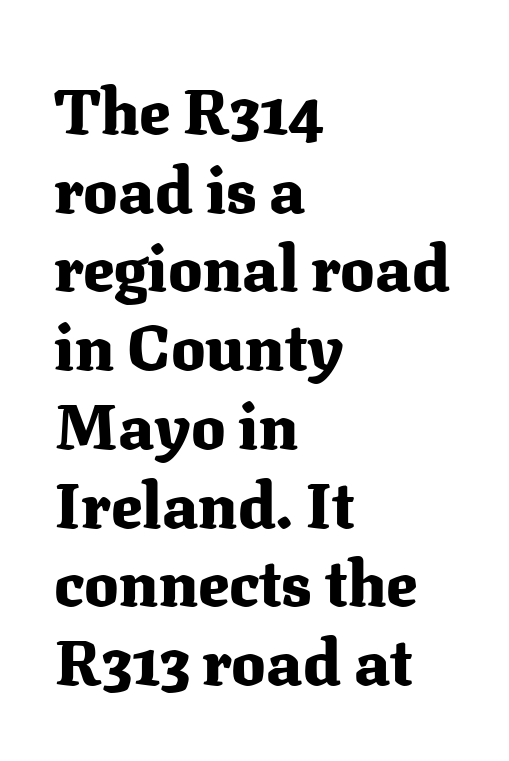
Q: Is the text bold? A: Yes.
Q: Is the text italic (slanted)? A: No, it is upright.
Q: Is the typeface a serif or a sans-serif typeface? A: Serif.
Q: Is the text underlined? A: No.
Q: How is the paragraph aligned? A: Left-aligned.
Q: Is the spacing between letters normal or unusually wide? A: Normal.
Q: Width (condensed, normal, or wide)? A: Normal.
Q: Stroke contrast? A: Medium.
Q: x-height? A: Medium.
Q: Monospaced? A: No.
